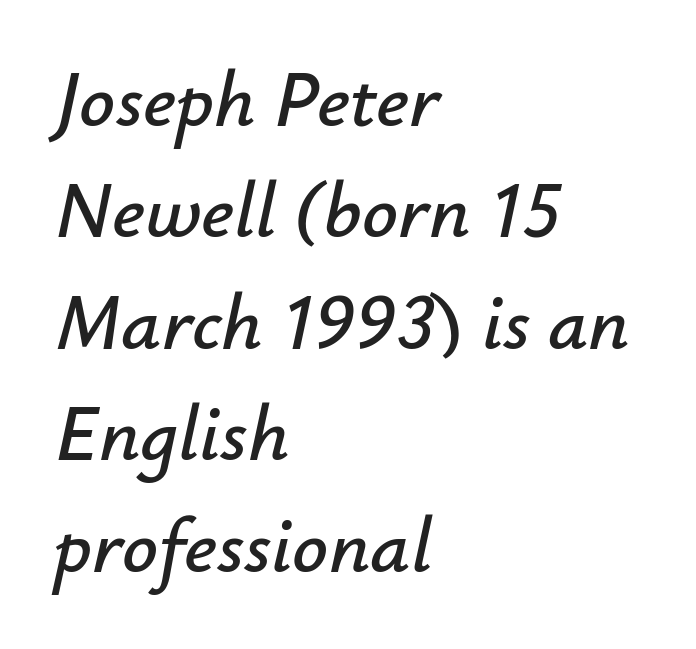
Typeset ragged right — the left edge is the straight one. Summary of vertical rhythm: regular, with standard interline spacing. No extra tracking has been applied to these lines. The area under the type is left untouched.
